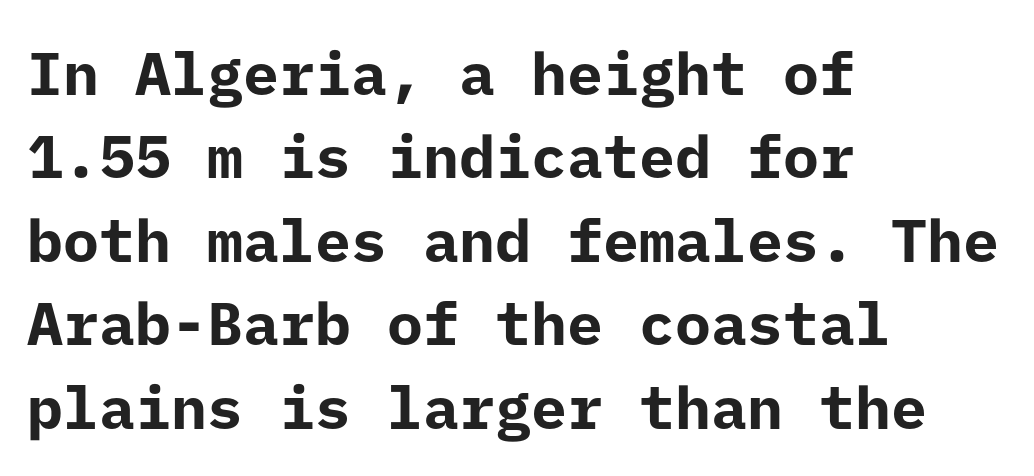
The image shows 60 px bold sans-serif type, upright; set left-aligned, normal line spacing (1.39x), normal letter spacing, not underlined; low stroke contrast and a medium x-height.
